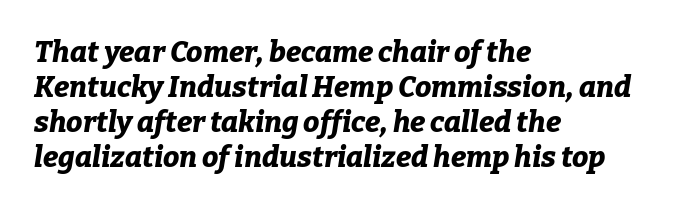
Heavy-handed strokes throughout: this text is bold. Check under the words: just untouched page. You could not count columns in this text — the font is proportionally spaced. Slanted lettering throughout.
